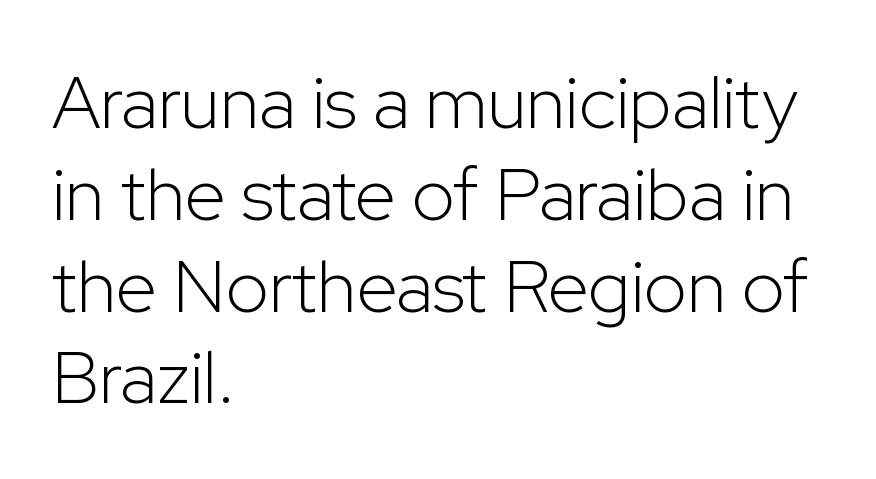
Q: Is the text bold? A: No.
Q: Is the text italic (slanted)? A: No, it is upright.
Q: Is the typeface a serif or a sans-serif typeface? A: Sans-serif.
Q: Is the text underlined? A: No.
Q: How is the paragraph aligned? A: Left-aligned.
Q: Is the spacing between letters normal or unusually wide? A: Normal.
Q: Width (condensed, normal, or wide)? A: Normal.
Q: Stroke contrast? A: Low.
Q: x-height? A: Medium.
Q: Monospaced? A: No.
